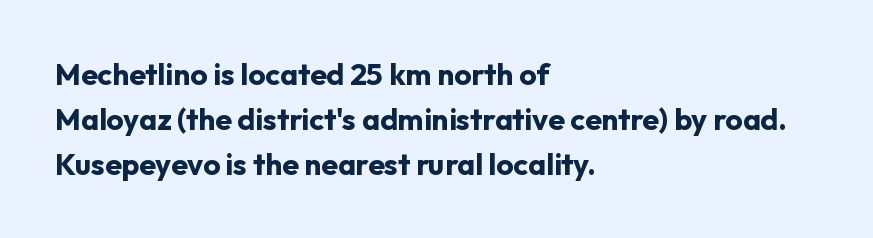
Q: Is the text bold? A: Yes.
Q: Is the text italic (slanted)? A: No, it is upright.
Q: Is the typeface a serif or a sans-serif typeface? A: Sans-serif.
Q: Is the text underlined? A: No.
Q: How is the paragraph aligned? A: Left-aligned.
Q: Is the spacing between letters normal or unusually wide? A: Normal.
Q: Is the spacing between lines tight, normal or loose? A: Normal.
Q: Width (condensed, normal, or wide)? A: Normal.
Q: Stroke contrast? A: Low.
Q: x-height? A: Medium.
Q: Monospaced? A: No.
